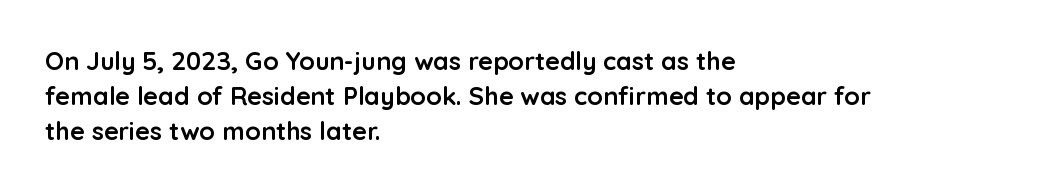
Q: Is the text bold? A: Yes.
Q: Is the text italic (slanted)? A: No, it is upright.
Q: Is the text underlined? A: No.
Q: How is the paragraph aligned? A: Left-aligned.
Q: Is the spacing between letters normal or unusually wide? A: Normal.
Q: Is the spacing between lines tight, normal or loose? A: Normal.
